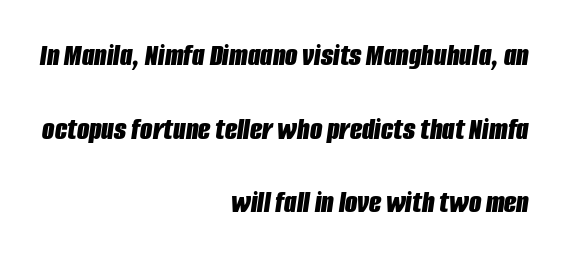
The image shows 32 px bold, condensed type, italic (leaning right); set right-aligned, loose line spacing (2.3x), normal letter spacing, not underlined; low stroke contrast and a large x-height.
